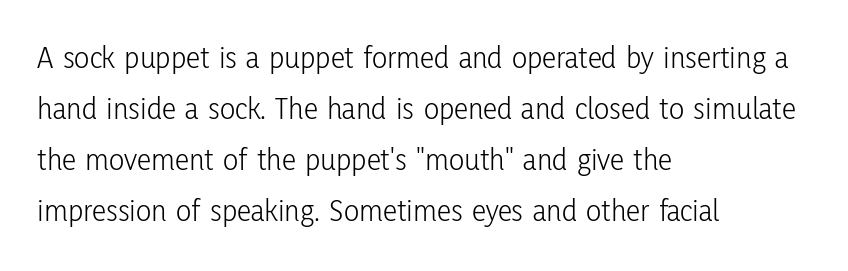
Q: Is the text bold? A: No.
Q: Is the text italic (slanted)? A: No, it is upright.
Q: Is the typeface a serif or a sans-serif typeface? A: Sans-serif.
Q: Is the text underlined? A: No.
Q: How is the paragraph aligned? A: Left-aligned.
Q: Is the spacing between letters normal or unusually wide? A: Normal.
Q: Is the spacing between lines tight, normal or loose? A: Normal.
Q: Width (condensed, normal, or wide)? A: Condensed.
Q: Stroke contrast? A: Low.
Q: x-height? A: Medium.
Q: Monospaced? A: No.
